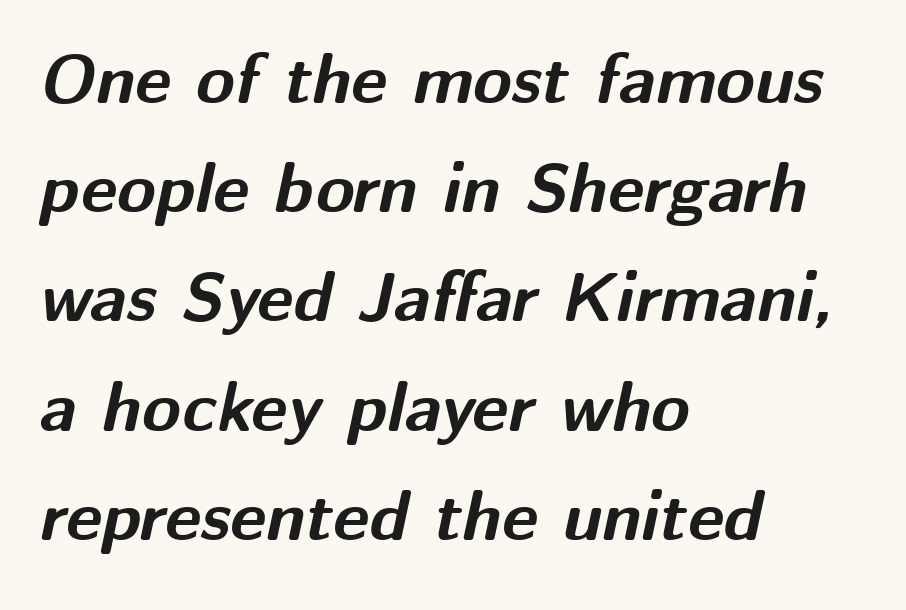
Is the block centered? No — it sits flush against the left margin. Notice how descenders clear the ascenders below comfortably — that's standard leading. Slant detected: the letters are inclined. Every letter is thick-stroked: bold, no question. Check under the words: just untouched page.
